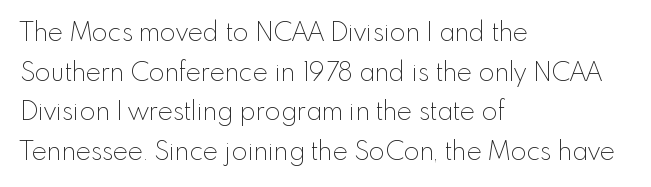
{"italic": "no", "bold": "no", "underline": "no", "align": "left", "line_spacing": "normal", "line_spacing_ratio": 1.52, "letter_spacing": "normal", "letter_spacing_em": 0.0, "glyph_px": 26}
